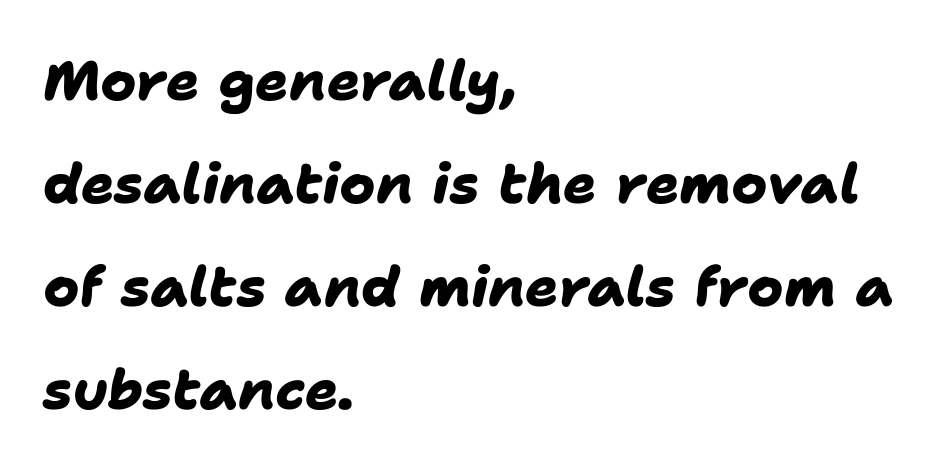
The image shows 55 px heavy sans-serif type; set left-aligned, line spacing 1.87x, normal letter spacing, not underlined; low stroke contrast and a medium x-height.
